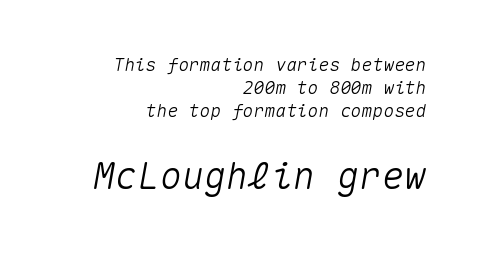
Compared with ordinary roman type, these characters are visibly tilted. Typeset ragged left — the right edge is the straight one. What stands out about the letter spacing? Nothing — it is the standard amount. The passage shown is typed in a monospace face where columns stay perfectly aligned.
